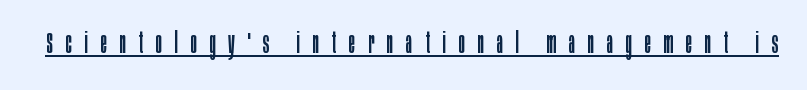
Q: Is the text bold? A: No.
Q: Is the text italic (slanted)? A: No, it is upright.
Q: Is the typeface a serif or a sans-serif typeface? A: Sans-serif.
Q: Is the text underlined? A: Yes.
Q: Is the spacing between letters normal or unusually wide? A: Unusually wide.
Q: Width (condensed, normal, or wide)? A: Condensed.
Q: Stroke contrast? A: Low.
Q: x-height? A: Large.
Q: Monospaced? A: No.
